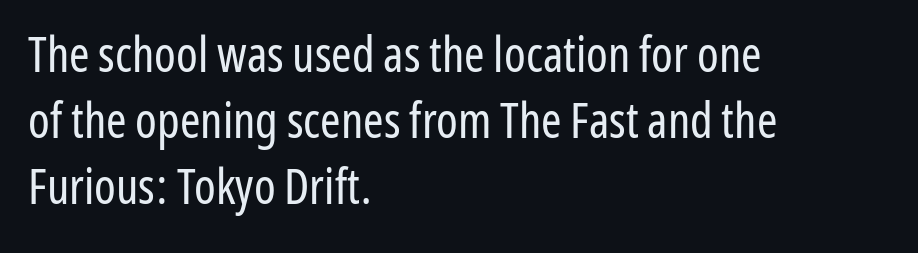
The image shows 49 px regular-weight, condensed sans-serif type, upright; set left-aligned, normal line spacing (1.35x), normal letter spacing, not underlined; low stroke contrast and a medium x-height.
